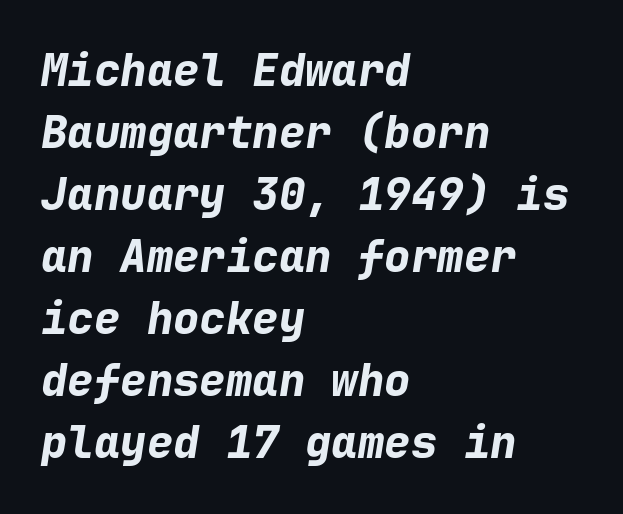
Rule under the text: the space is simply empty. Does the leading feel generous? No, just average. The letterforms sit shoulder to shoulder at normal distance. Does the copy run flush right? No — it runs flush left. The sample has been set heavy, in full bold. You could count columns in this text — the font is strictly monospaced.
